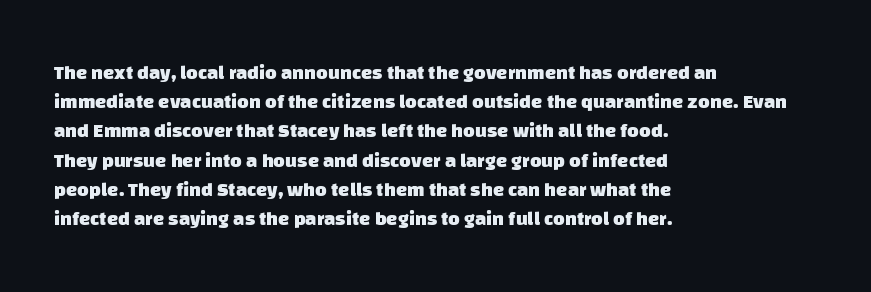
The image shows 20 px bold type; set left-aligned, normal line spacing (1.46x), normal letter spacing, not underlined.
